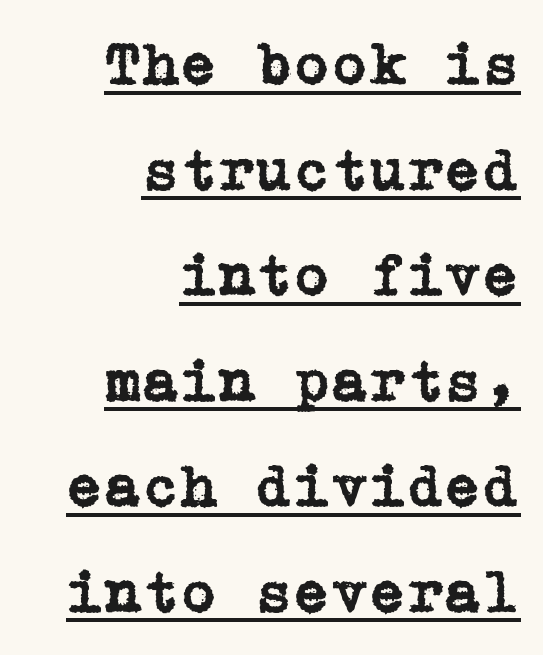
Q: Is the text italic (slanted)? A: No, it is upright.
Q: Is the typeface a serif or a sans-serif typeface? A: Serif.
Q: Is the text underlined? A: Yes.
Q: How is the paragraph aligned? A: Right-aligned.
Q: Is the spacing between letters normal or unusually wide? A: Normal.
Q: Width (condensed, normal, or wide)? A: Normal.
Q: Stroke contrast? A: Low.
Q: x-height? A: Medium.
